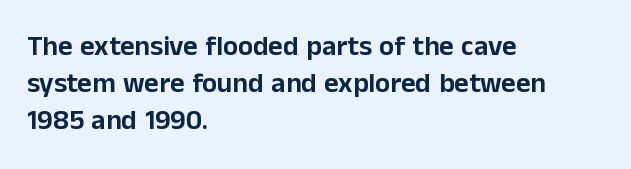
{"serif": "no", "italic": "no", "width": "normal", "stroke_contrast": "low", "x_height": "medium", "monospaced": "no", "underline": "no", "align": "left", "line_spacing": "normal", "line_spacing_ratio": 1.33, "letter_spacing": "normal", "letter_spacing_em": 0.0, "glyph_px": 28}
